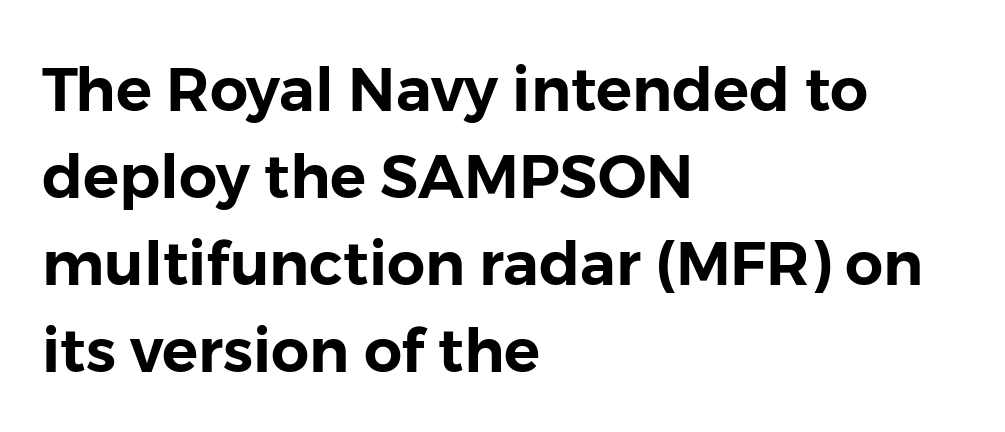
The image shows 60 px sans-serif type, upright; set left-aligned, normal line spacing (1.45x), normal letter spacing, not underlined; low stroke contrast and a medium x-height.
